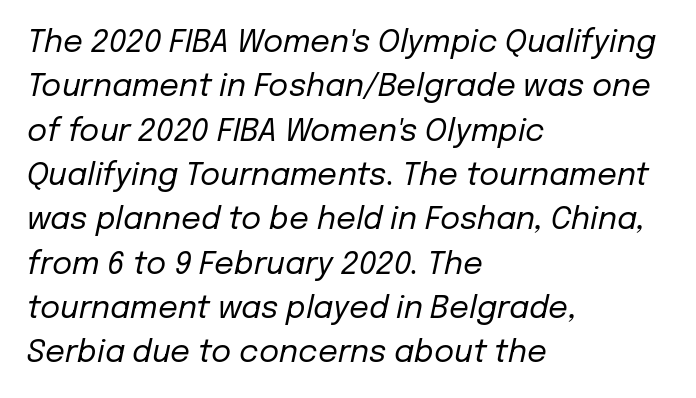
Observe the lean: these are italic letterforms. Reading down the column, the eye jumps a familiar distance to each next line. Is this a fixed-width face? No — the glyphs have proportional, varying widths. This rendering leaves character spacing at its baseline value.
